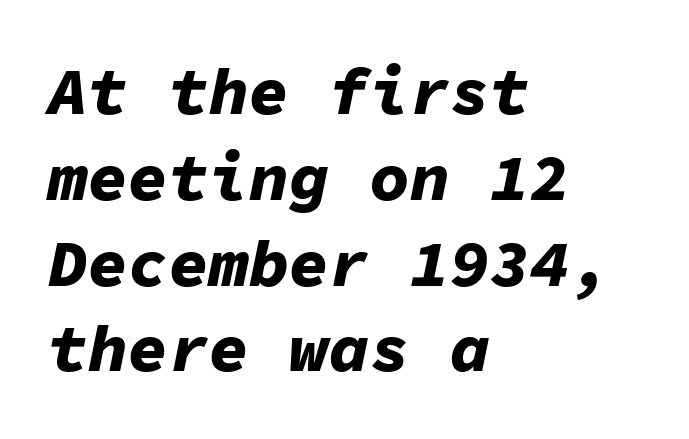
{"italic": "yes", "lean": "right", "slant_degrees": 11, "bold": "yes", "weight": "bold", "width": "normal", "stroke_contrast": "low", "x_height": "medium", "monospaced": "yes", "underline": "no", "align": "left", "line_spacing": "normal", "line_spacing_ratio": 1.28, "letter_spacing": "normal", "letter_spacing_em": 0.0, "glyph_px": 67}
